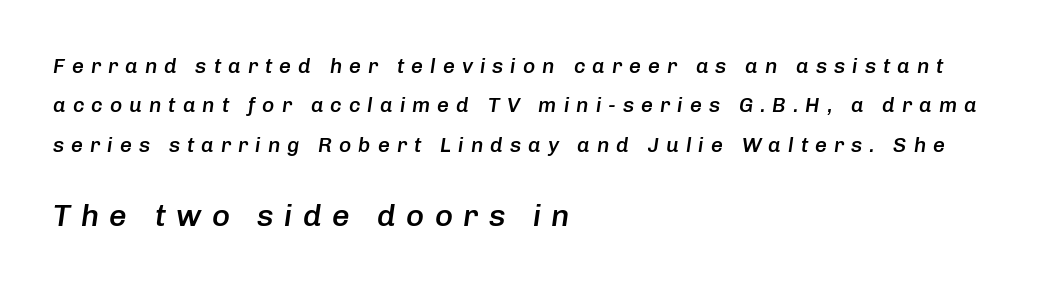
Small over large — that's the arrangement of the two blocks here. Compared with typical body copy, the letter spacing here is much looser. The typography opts for an oblique posture over an upright one. Looks like regular typesetting: each glyph gets only the width it needs. The words here are not underlined.
